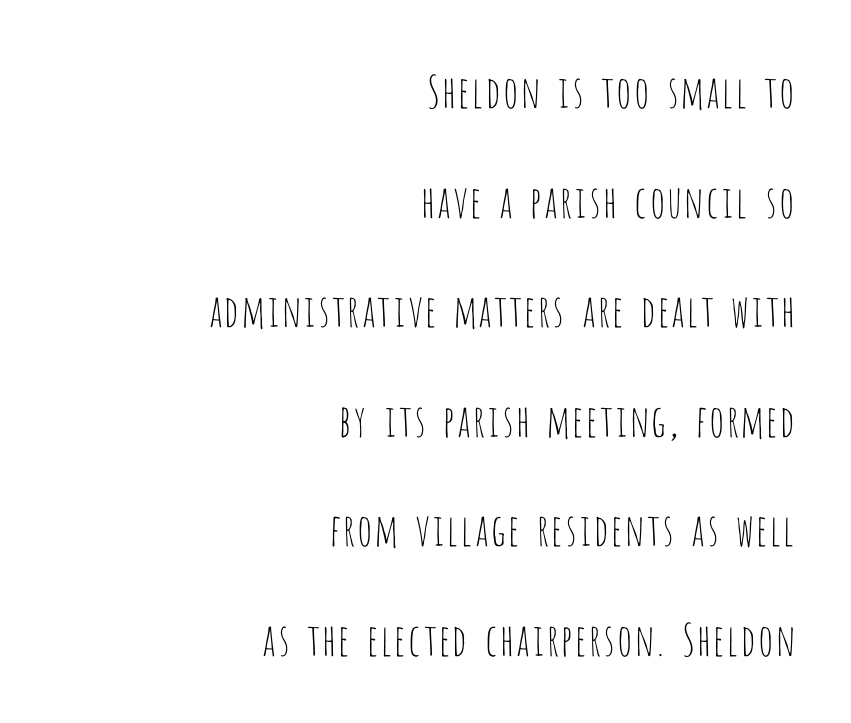
These lines were composed using upright roman letters. Look at the bottom of the vertical strokes: they stop flat, with no serifs. Character widths vary here, with narrow letters taking less room than wide ones. Caption: face not bold, strokes unweighted. The string is rendered with underlining switched off.
